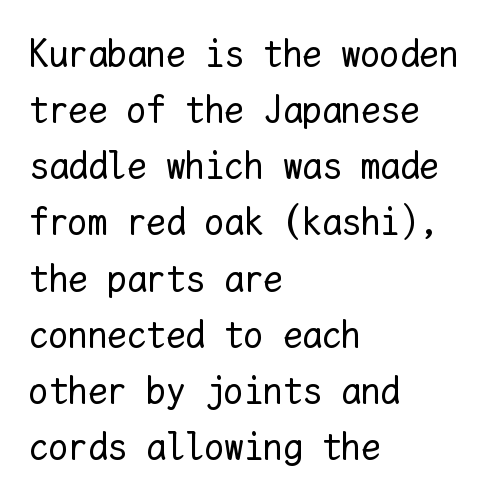
{"italic": "no", "bold": "no", "weight": "regular", "width": "normal", "stroke_contrast": "low", "x_height": "medium", "monospaced": "yes", "underline": "no", "align": "left", "line_spacing": "normal", "line_spacing_ratio": 1.44, "letter_spacing": "normal", "letter_spacing_em": 0.0, "glyph_px": 39}
